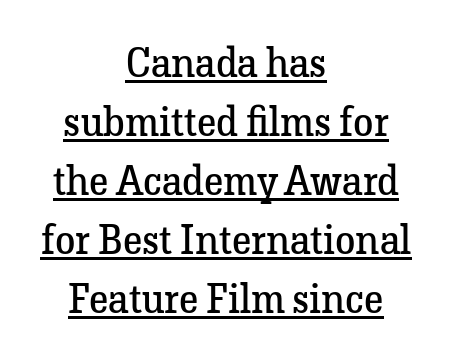
Q: Is the text bold? A: No.
Q: Is the text italic (slanted)? A: No, it is upright.
Q: Is the typeface a serif or a sans-serif typeface? A: Serif.
Q: Is the text underlined? A: Yes.
Q: How is the paragraph aligned? A: Centered.
Q: Is the spacing between letters normal or unusually wide? A: Normal.
Q: Is the spacing between lines tight, normal or loose? A: Normal.
Q: Width (condensed, normal, or wide)? A: Normal.
Q: Stroke contrast? A: Low.
Q: x-height? A: Medium.
Q: Monospaced? A: No.
